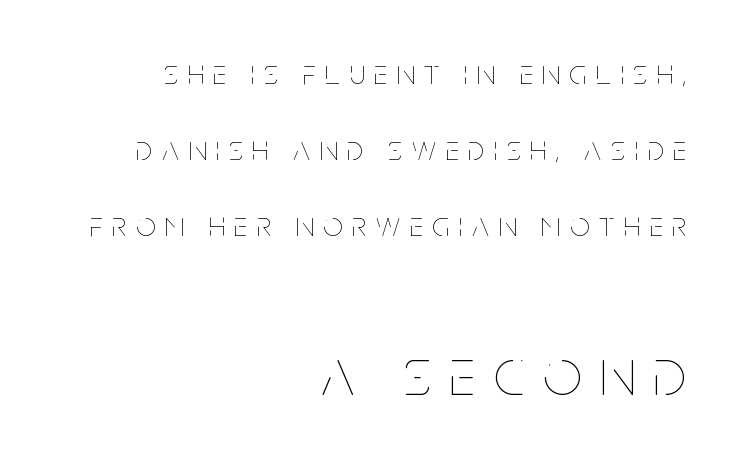
Q: Is the text bold? A: No.
Q: Is the text italic (slanted)? A: No, it is upright.
Q: Is the text underlined? A: No.
Q: How is the paragraph aligned? A: Right-aligned.
Q: Is the spacing between letters normal or unusually wide? A: Unusually wide.
Q: Is the spacing between lines tight, normal or loose? A: Loose.
Q: Which block of text is set in a larger size, the first (top) or the second (bottom)? A: The second (bottom) one.
Q: Width (condensed, normal, or wide)? A: Condensed.
Q: Stroke contrast? A: Low.
Q: x-height? A: Large.
Q: Monospaced? A: No.
